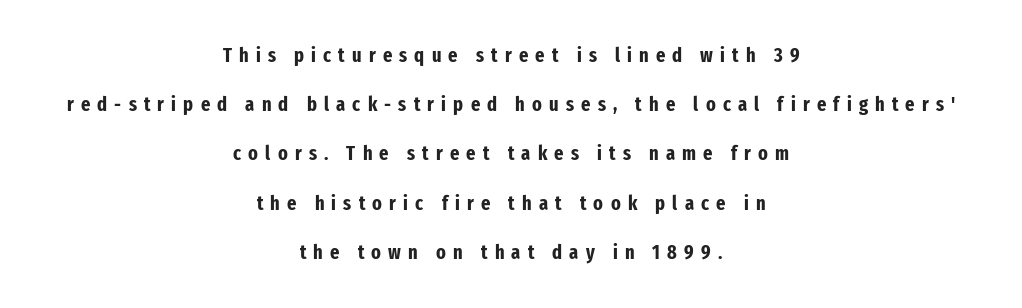
{"italic": "no", "bold": "yes", "underline": "no", "align": "center", "line_spacing": "loose", "line_spacing_ratio": 2.46, "letter_spacing": "wide", "letter_spacing_em": 0.36, "glyph_px": 20}
